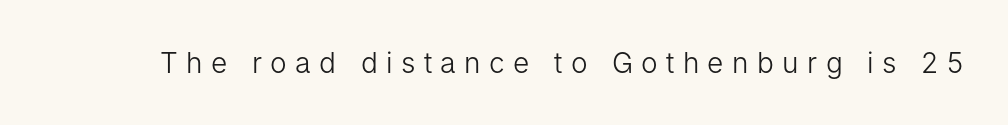
The image shows 28 px light sans-serif type, upright; set unusually wide letter spacing (+0.3 em), not underlined; low stroke contrast and a medium x-height.
